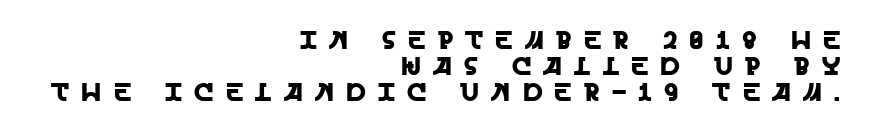
Q: Is the text italic (slanted)? A: No, it is upright.
Q: Is the text underlined? A: No.
Q: How is the paragraph aligned? A: Right-aligned.
Q: Is the spacing between letters normal or unusually wide? A: Unusually wide.
Q: Is the spacing between lines tight, normal or loose? A: Tight.
